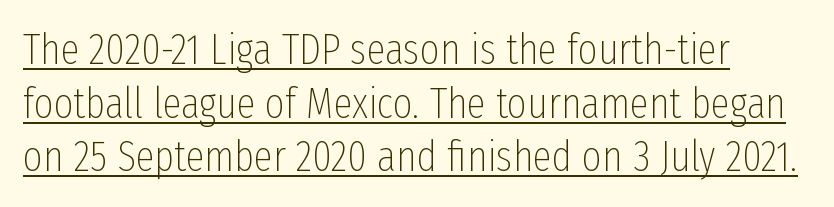
Check the space under the baseline: a stroke is drawn there. Do the letters lean? They stand straight. Glyph-to-glyph distance matches everyday printed text. Each new line begins a customary step beneath the previous one. Here the designer chose a conventional face with non-uniform glyph widths. Grotesque or geometric, the face here clearly has no serifs.
